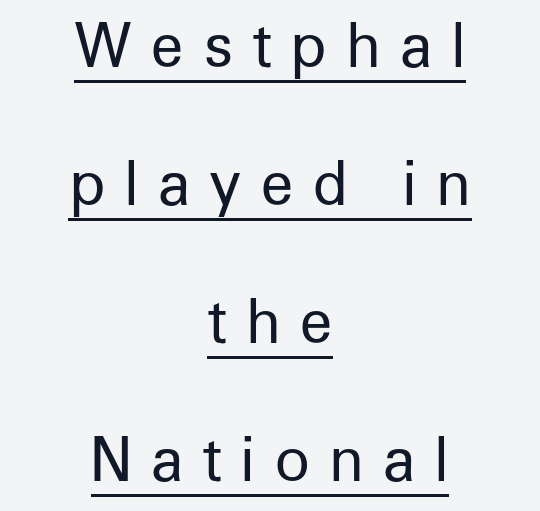
Q: Is the text bold? A: No.
Q: Is the text italic (slanted)? A: No, it is upright.
Q: Is the typeface a serif or a sans-serif typeface? A: Sans-serif.
Q: Is the text underlined? A: Yes.
Q: How is the paragraph aligned? A: Centered.
Q: Is the spacing between letters normal or unusually wide? A: Unusually wide.
Q: Is the spacing between lines tight, normal or loose? A: Loose.
Q: Width (condensed, normal, or wide)? A: Normal.
Q: Stroke contrast? A: Low.
Q: x-height? A: Medium.
Q: Monospaced? A: No.
